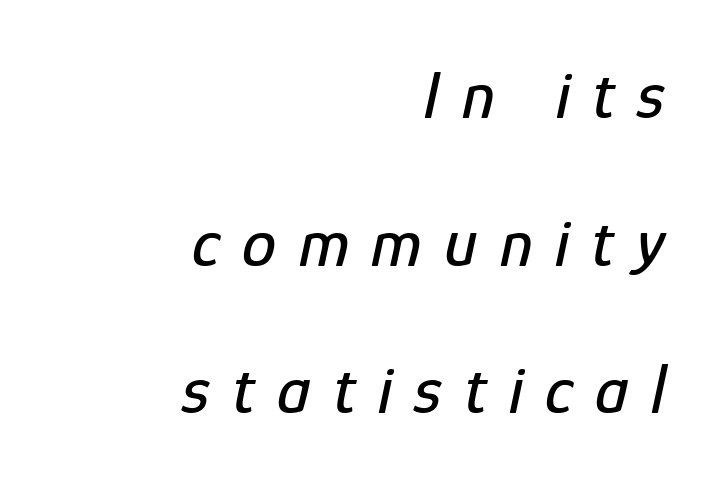
A student would call this right alignment; a typographer would say flush right, rag left. Spacing verdict: proportional, widths tailored to each character. The block of text is sparse from top to bottom, with ample space between rows. The font's italic variant was chosen for this text. Underlining? Definitely not there. Caption: expanded tracking, letters set apart.
